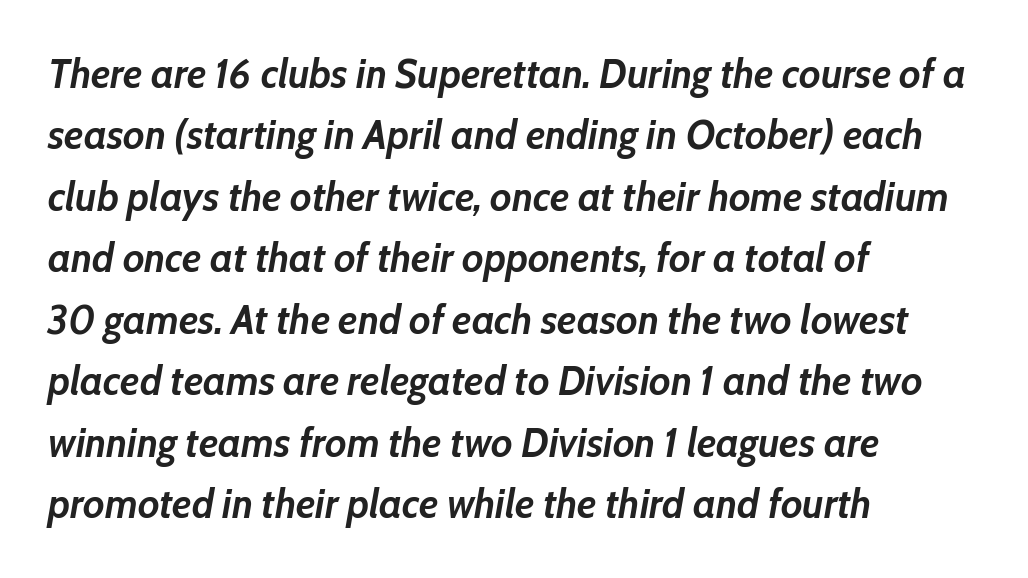
Students, observe: this is what conventionally led text looks like. One-word summary of the alignment: left. This sample has the flowing, uneven cadence of proportional lettering. The letters are bold, with thick, heavy strokes. Quick note: italic.
